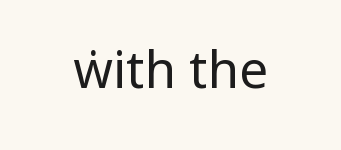
If you drew a line through each stem, it would be perfectly vertical. This rendering features lettering with no underline. The font family rendered here belongs to the sans-serif group. Spacing verdict: proportional, widths tailored to each character. Stems and bowls with no extra thickness — not bold. Letter spacing: default.
